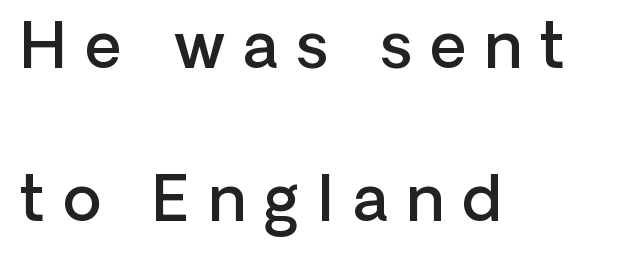
Decoration check: the copy has no underline. Italic? Not at all — the glyphs are vertical. Check where the strokes stop: nothing finishes them off — pure sans. Does the copy run flush right? No — it runs flush left. Here the designer chose a conventional face with non-uniform glyph widths.
